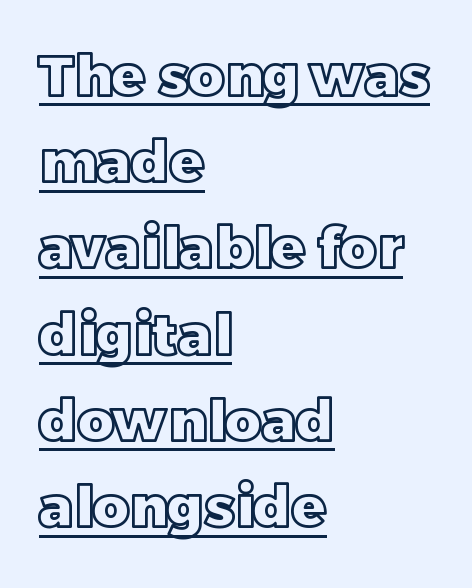
Leftover space on each line is placed entirely after the last word. Is this a fixed-width face? No — the glyphs have proportional, varying widths. Like a heading marked for emphasis, these lines bear an underscore. Characters remain perfectly vertical along every line. Standard letterfit; no display-style spreading of the glyphs. What's the leading like? Ordinary, nothing unusual.
